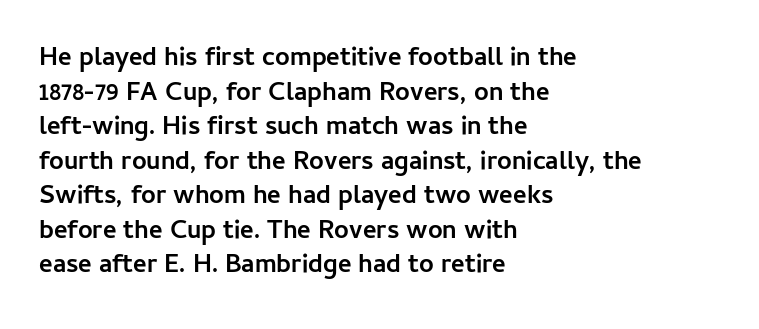
{"italic": "no", "bold": "yes", "underline": "no", "align": "left", "line_spacing": "normal", "line_spacing_ratio": 1.33, "letter_spacing": "normal", "letter_spacing_em": 0.0, "glyph_px": 26}
